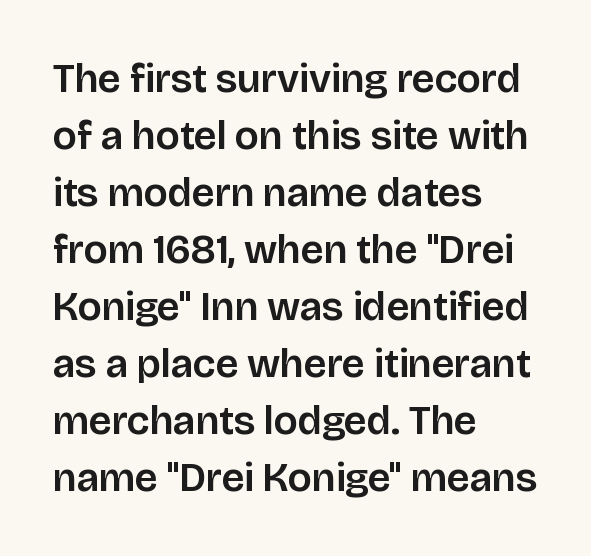
Q: Is the text italic (slanted)? A: No, it is upright.
Q: Is the typeface a serif or a sans-serif typeface? A: Sans-serif.
Q: Is the text underlined? A: No.
Q: How is the paragraph aligned? A: Left-aligned.
Q: Is the spacing between letters normal or unusually wide? A: Normal.
Q: Is the spacing between lines tight, normal or loose? A: Normal.
Q: Width (condensed, normal, or wide)? A: Normal.
Q: Stroke contrast? A: Low.
Q: x-height? A: Large.
Q: Monospaced? A: No.
